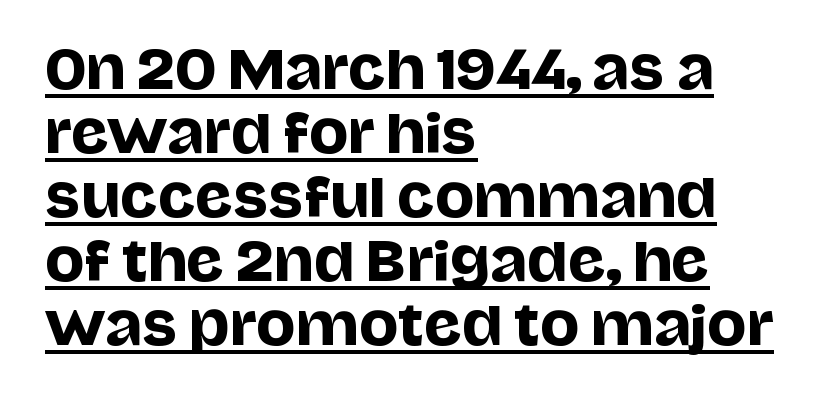
{"serif": "no", "italic": "no", "width": "normal", "stroke_contrast": "low", "x_height": "large", "monospaced": "no", "underline": "yes", "align": "left", "line_spacing_ratio": 1.23, "letter_spacing": "normal", "letter_spacing_em": 0.0, "glyph_px": 52}
